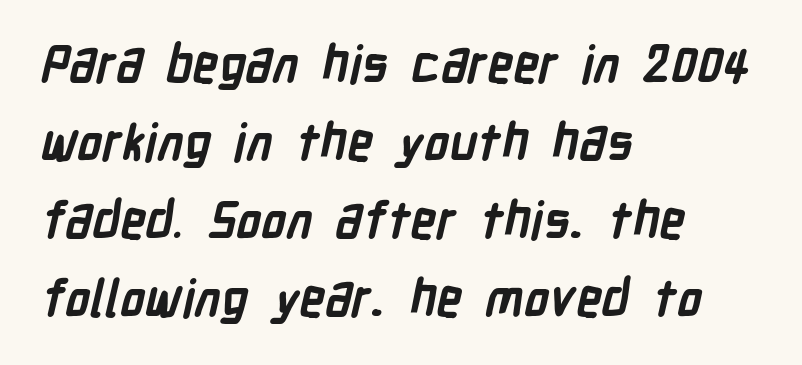
{"serif": "no", "bold": "yes", "weight": "semibold", "width": "condensed", "stroke_contrast": "low", "x_height": "medium", "monospaced": "no", "underline": "no", "align": "left", "line_spacing": "normal", "line_spacing_ratio": 1.53, "letter_spacing": "normal", "letter_spacing_em": 0.0, "glyph_px": 51}
